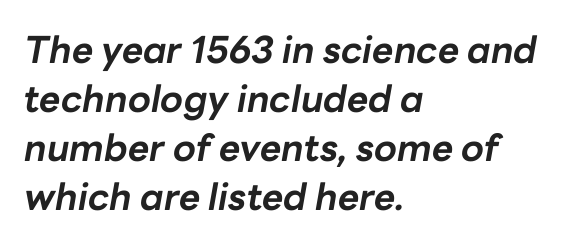
Q: Is the text bold? A: Yes.
Q: Is the text italic (slanted)? A: Yes, it leans right by about 10 degrees.
Q: Is the text underlined? A: No.
Q: How is the paragraph aligned? A: Left-aligned.
Q: Is the spacing between letters normal or unusually wide? A: Normal.
Q: Is the spacing between lines tight, normal or loose? A: Normal.
Q: Width (condensed, normal, or wide)? A: Normal.
Q: Stroke contrast? A: Low.
Q: x-height? A: Medium.
Q: Monospaced? A: No.
